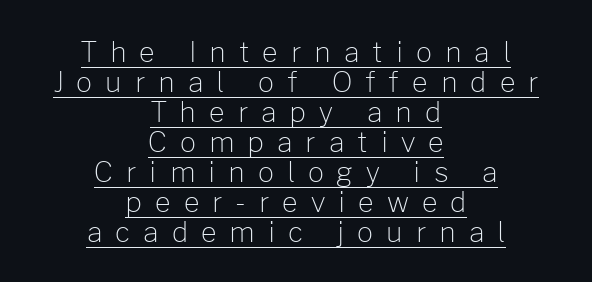
The designer went with a sans here, leaving each stem footless. The passage shown is underscored from start to finish. On a weight scale, this lands at 450 or below. This sample uses an upright cut, with every glyph sitting square on the baseline.
